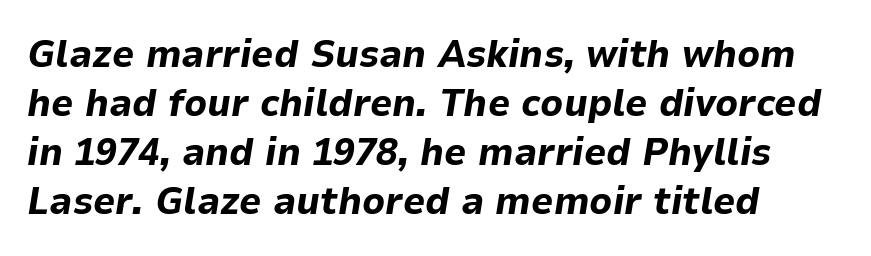
Q: Is the text bold? A: Yes.
Q: Is the text italic (slanted)? A: Yes, it leans right by about 9 degrees.
Q: Is the text underlined? A: No.
Q: How is the paragraph aligned? A: Left-aligned.
Q: Is the spacing between letters normal or unusually wide? A: Normal.
Q: Is the spacing between lines tight, normal or loose? A: Normal.
Q: Width (condensed, normal, or wide)? A: Normal.
Q: Stroke contrast? A: Low.
Q: x-height? A: Medium.
Q: Monospaced? A: No.
